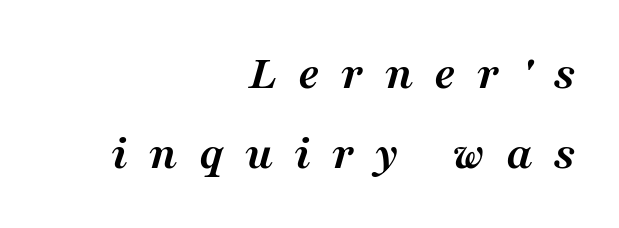
The image shows 49 px semibold serif type, italic (leaning right); set right-aligned, normal line spacing (1.63x), unusually wide letter spacing (+0.43 em), not underlined; medium stroke contrast and a medium x-height.
